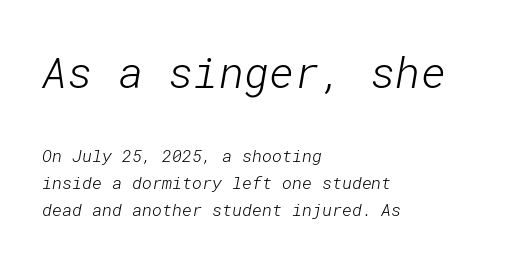
The image shows 43 px light sans-serif type; set left-aligned, normal line spacing (1.58x), normal letter spacing, not underlined; the first (top) block is 2.53x larger; low stroke contrast and a medium x-height.
